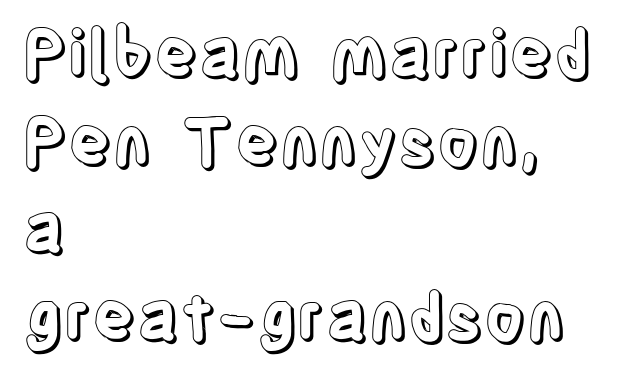
The image shows 65 px condensed type, upright; set left-aligned, normal line spacing (1.35x), normal letter spacing, not underlined; a large x-height.
